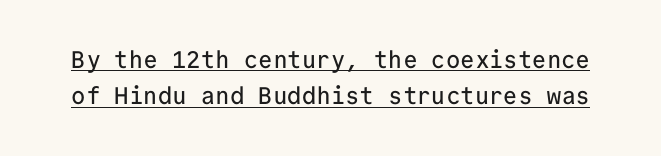
Q: Is the text italic (slanted)? A: No, it is upright.
Q: Is the text underlined? A: Yes.
Q: Is the spacing between letters normal or unusually wide? A: Normal.
Q: Is the spacing between lines tight, normal or loose? A: Normal.
